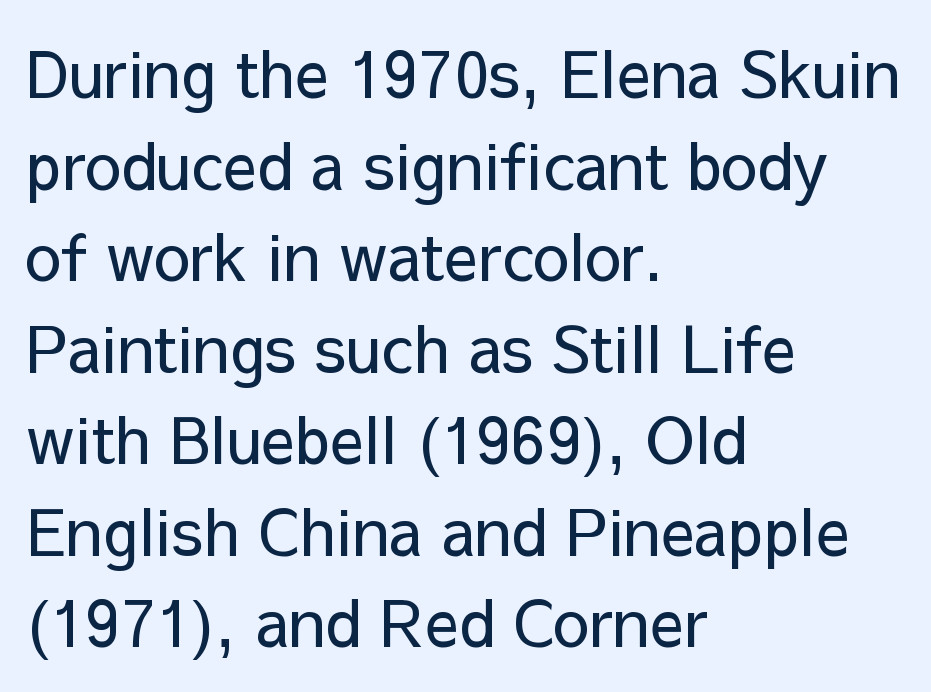
Summary of weight: not heavy and not bold. This sample uses an upright cut, with every glyph sitting square on the baseline. Students, note that the glyphs here touch the page at normal intervals. Regarding serifs, this sample does without them. The gap between lines stays unmarked.
